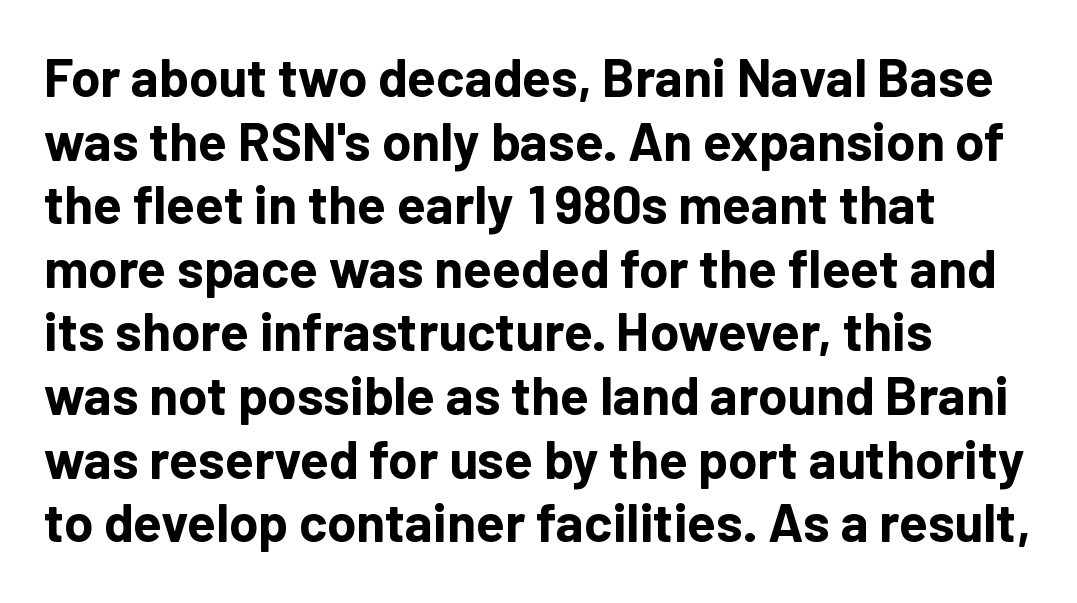
The image shows 53 px bold sans-serif type, upright; set left-aligned, line spacing 1.2x, normal letter spacing, not underlined; low stroke contrast and a medium x-height.
